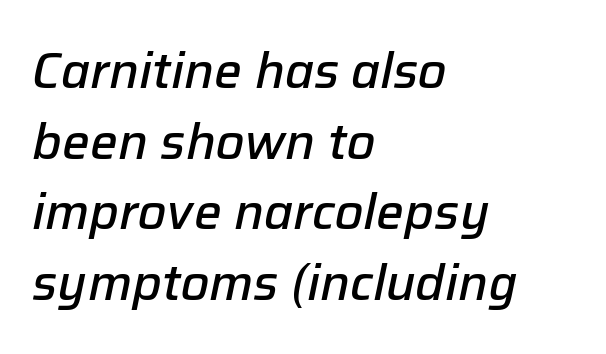
Visually the block forms a straight wall on the left and a jagged coastline on the right. The baseline area is clear. Looking at the ascenders, they clearly lean. Proportional: the letters do not fall into vertical columns. Students, observe: this is what conventionally led text looks like.
